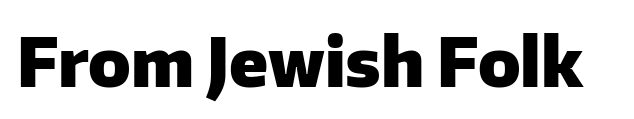
Q: Is the text bold? A: Yes.
Q: Is the text italic (slanted)? A: No, it is upright.
Q: Is the typeface a serif or a sans-serif typeface? A: Sans-serif.
Q: Is the text underlined? A: No.
Q: Is the spacing between letters normal or unusually wide? A: Normal.
Q: Width (condensed, normal, or wide)? A: Normal.
Q: Stroke contrast? A: Low.
Q: x-height? A: Medium.
Q: Monospaced? A: No.
